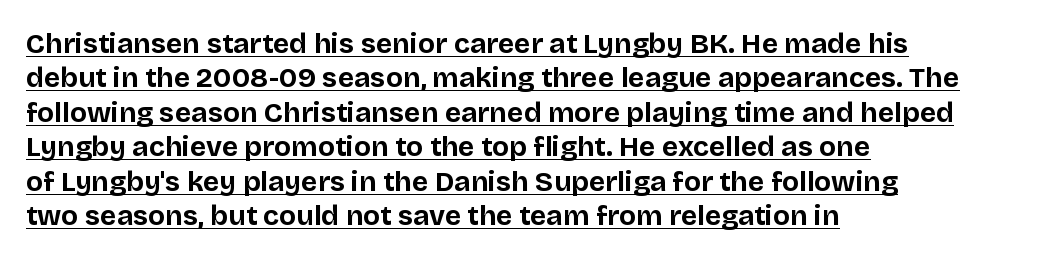
Q: Is the text bold? A: Yes.
Q: Is the text italic (slanted)? A: No, it is upright.
Q: Is the typeface a serif or a sans-serif typeface? A: Sans-serif.
Q: Is the text underlined? A: Yes.
Q: How is the paragraph aligned? A: Left-aligned.
Q: Is the spacing between letters normal or unusually wide? A: Normal.
Q: Width (condensed, normal, or wide)? A: Normal.
Q: Stroke contrast? A: Low.
Q: x-height? A: Large.
Q: Monospaced? A: No.
